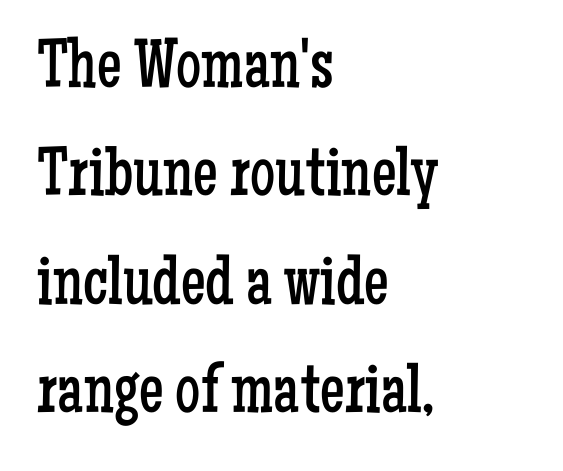
Q: Is the text bold? A: No.
Q: Is the text italic (slanted)? A: No, it is upright.
Q: Is the typeface a serif or a sans-serif typeface? A: Serif.
Q: Is the text underlined? A: No.
Q: How is the paragraph aligned? A: Left-aligned.
Q: Is the spacing between letters normal or unusually wide? A: Normal.
Q: Is the spacing between lines tight, normal or loose? A: Normal.
Q: Width (condensed, normal, or wide)? A: Condensed.
Q: Stroke contrast? A: Low.
Q: x-height? A: Medium.
Q: Monospaced? A: No.
